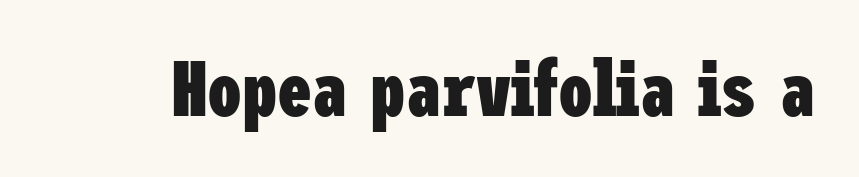
Q: Is the text bold? A: Yes.
Q: Is the text italic (slanted)? A: No, it is upright.
Q: Is the typeface a serif or a sans-serif typeface? A: Sans-serif.
Q: Is the text underlined? A: No.
Q: Is the spacing between letters normal or unusually wide? A: Normal.
Q: Width (condensed, normal, or wide)? A: Condensed.
Q: Stroke contrast? A: Low.
Q: x-height? A: Medium.
